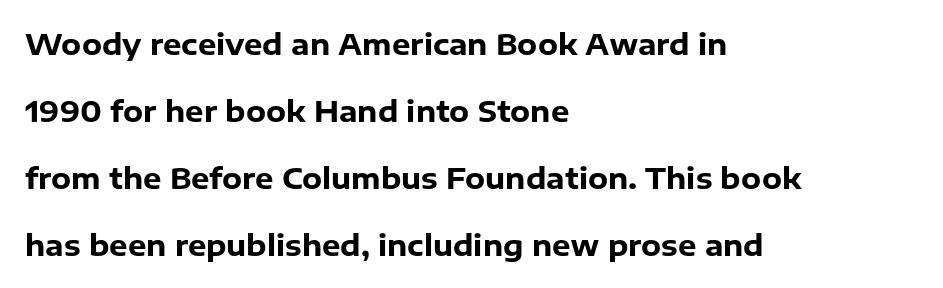
{"serif": "no", "italic": "no", "bold": "yes", "weight": "heavy", "width": "normal", "stroke_contrast": "low", "x_height": "medium", "monospaced": "no", "underline": "no", "align": "left", "line_spacing": "loose", "line_spacing_ratio": 2.31, "letter_spacing": "normal", "letter_spacing_em": 0.0, "glyph_px": 29}
